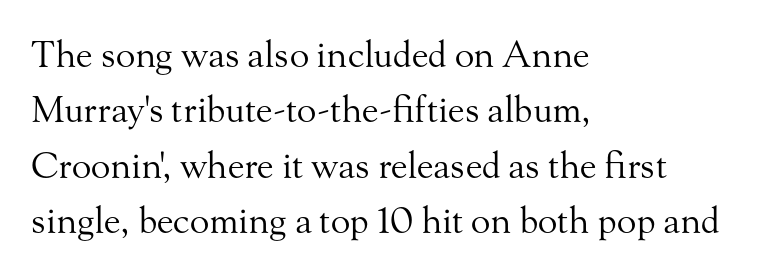
The image shows 36 px regular-weight serif type, upright; set left-aligned, normal line spacing (1.54x), normal letter spacing, not underlined; medium stroke contrast and a small x-height.
